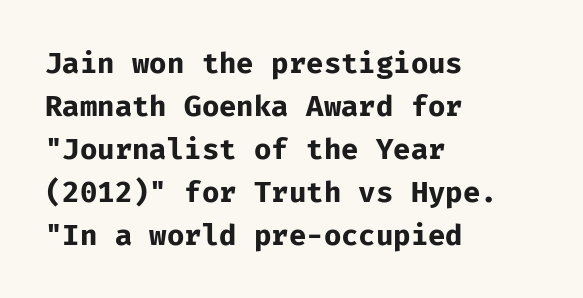
Q: Is the text bold? A: Yes.
Q: Is the text italic (slanted)? A: No, it is upright.
Q: Is the typeface a serif or a sans-serif typeface? A: Sans-serif.
Q: Is the text underlined? A: No.
Q: How is the paragraph aligned? A: Left-aligned.
Q: Is the spacing between letters normal or unusually wide? A: Normal.
Q: Is the spacing between lines tight, normal or loose? A: Normal.
Q: Width (condensed, normal, or wide)? A: Normal.
Q: Stroke contrast? A: Low.
Q: x-height? A: Medium.
Q: Monospaced? A: Yes.
